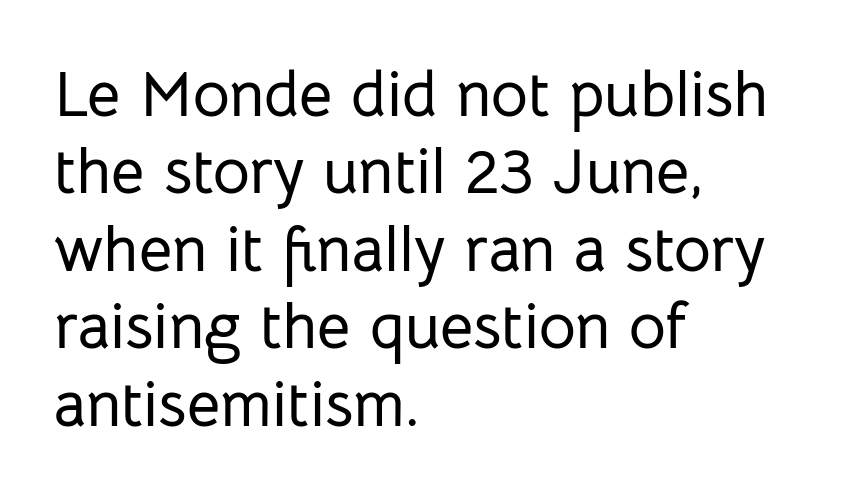
The image shows 64 px sans-serif type, upright; set left-aligned, line spacing 1.21x, normal letter spacing, not underlined; low stroke contrast and a medium x-height.
